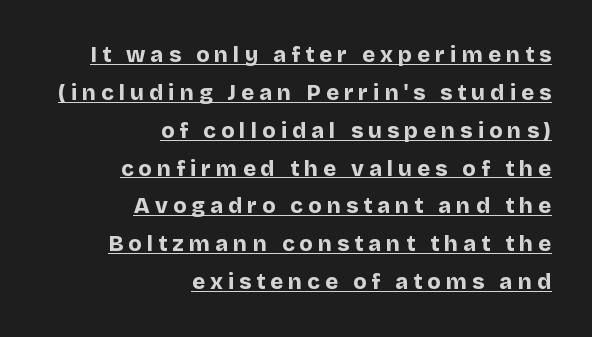
{"italic": "no", "bold": "yes", "underline": "yes", "align": "right", "line_spacing_ratio": 1.72, "letter_spacing": "wide", "letter_spacing_em": 0.23, "glyph_px": 22}
